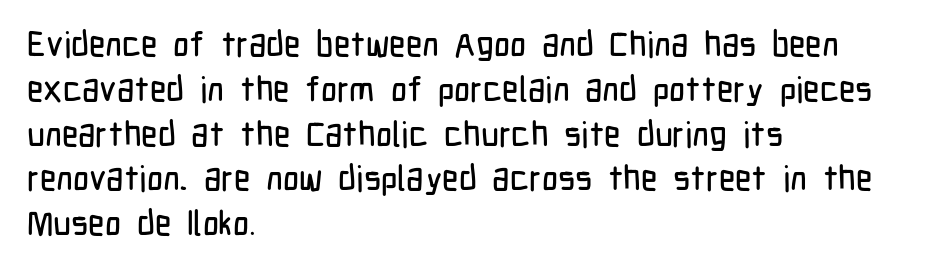
Check under the words: just untouched page. The letters carry no serifs — their stems end cleanly without finishing strokes. A student would call this left alignment; a typographer would say flush left, rag right. Does the lettering tilt? It doesn't — this is upright. Nobody touched the tracking dial on this one. The letters advance in unequal steps, a hallmark of proportional type.
